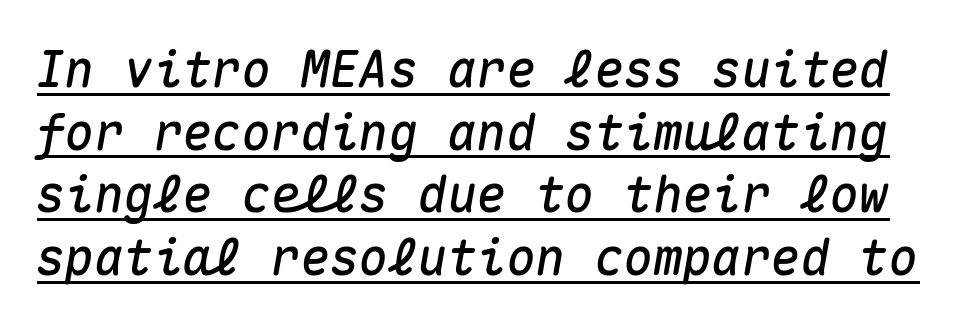
{"italic": "yes", "lean": "right", "slant_degrees": 10, "width": "normal", "stroke_contrast": "medium", "x_height": "medium", "monospaced": "yes", "underline": "yes", "line_spacing": "normal", "line_spacing_ratio": 1.28, "letter_spacing": "normal", "letter_spacing_em": 0.0, "glyph_px": 49}
